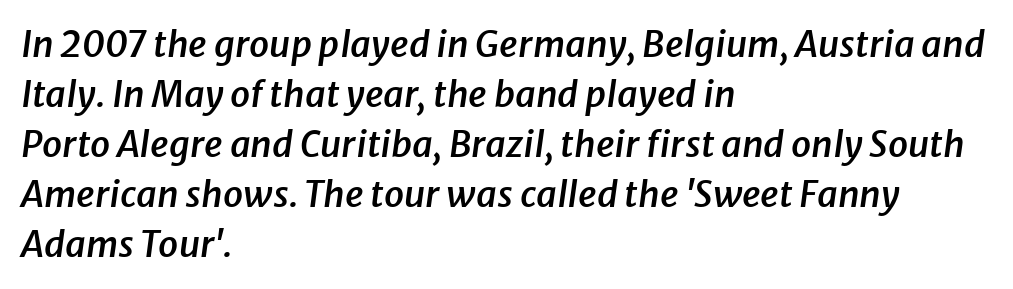
Typographic density is moderately raised because the face is semibold. Regarding leading, the lines here are spaced in the standard way. Descender tails drop into unmarked territory. The passage shown is typed in a proportional face where columns would drift. Nobody touched the tracking dial on this one.
